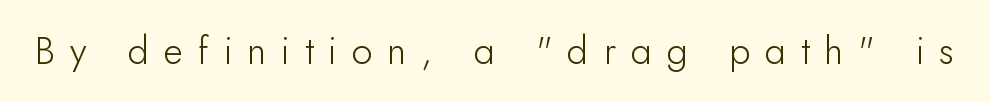
The image shows 38 px light sans-serif type, upright; set unusually wide letter spacing (+0.39 em), not underlined; low stroke contrast and a small x-height.
